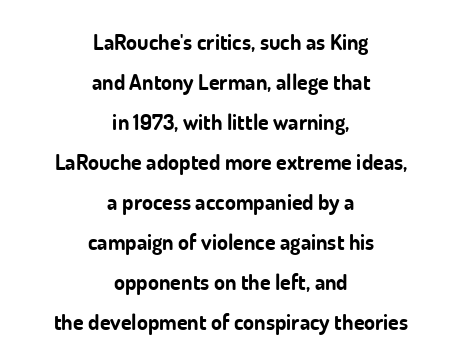
The image shows 22 px bold type, upright; set centered, line spacing 1.82x, normal letter spacing, not underlined.
